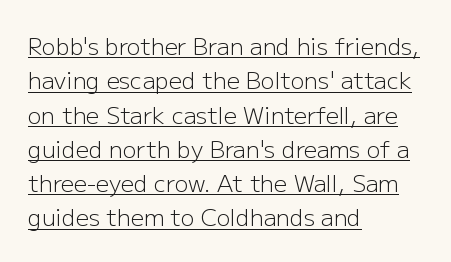
Q: Is the text bold? A: No.
Q: Is the text italic (slanted)? A: No, it is upright.
Q: Is the text underlined? A: Yes.
Q: How is the paragraph aligned? A: Left-aligned.
Q: Is the spacing between letters normal or unusually wide? A: Normal.
Q: Is the spacing between lines tight, normal or loose? A: Normal.
